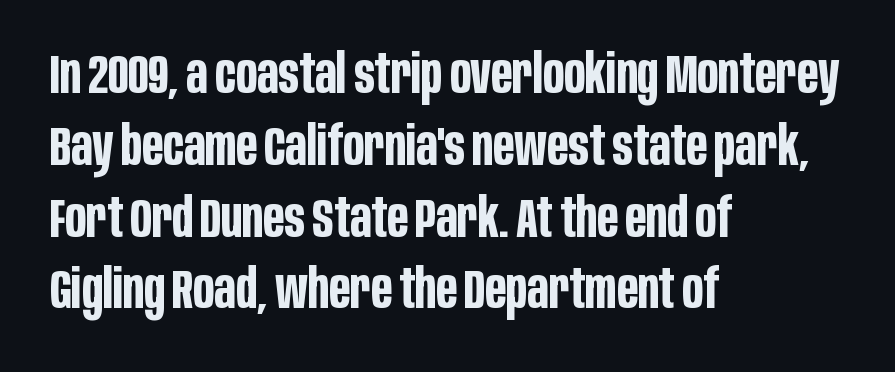
{"serif": "no", "italic": "no", "bold": "yes", "weight": "bold", "width": "condensed", "stroke_contrast": "low", "x_height": "large", "monospaced": "no", "underline": "no", "align": "left", "line_spacing": "normal", "line_spacing_ratio": 1.33, "letter_spacing": "normal", "letter_spacing_em": 0.0, "glyph_px": 54}
